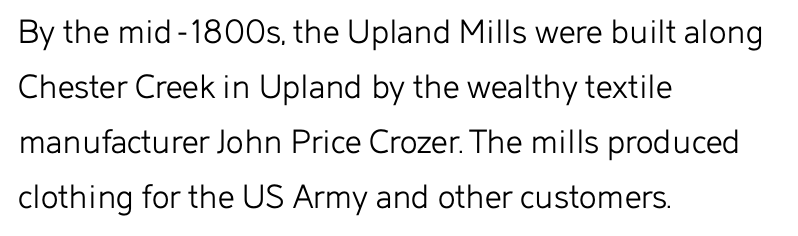
Q: Is the text bold? A: No.
Q: Is the text italic (slanted)? A: No, it is upright.
Q: Is the typeface a serif or a sans-serif typeface? A: Sans-serif.
Q: Is the text underlined? A: No.
Q: How is the paragraph aligned? A: Left-aligned.
Q: Is the spacing between letters normal or unusually wide? A: Normal.
Q: Is the spacing between lines tight, normal or loose? A: Normal.
Q: Width (condensed, normal, or wide)? A: Normal.
Q: Stroke contrast? A: Low.
Q: x-height? A: Medium.
Q: Monospaced? A: No.
